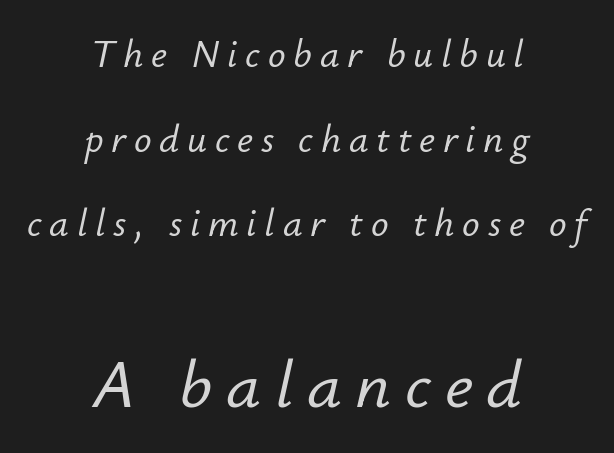
The image shows 69 px text type, italic (leaning right); set centered, loose line spacing (2.17x), unusually wide letter spacing (+0.2 em), not underlined; the second (bottom) block is 1.77x larger; low stroke contrast and a small x-height.
